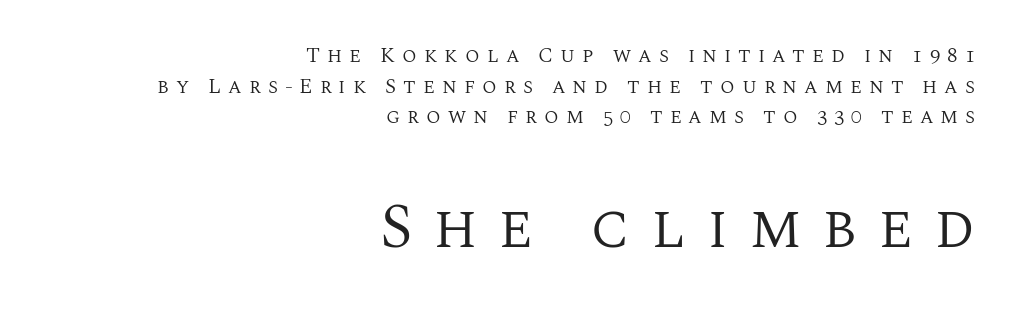
{"serif": "yes", "italic": "no", "bold": "no", "weight": "regular", "width": "normal", "stroke_contrast": "medium", "x_height": "large", "monospaced": "no", "underline": "no", "align": "right", "line_spacing": "normal", "line_spacing_ratio": 1.46, "letter_spacing": "wide", "letter_spacing_em": 0.33, "larger_block": "second", "size_ratio": 2.95, "glyph_px": 62}
